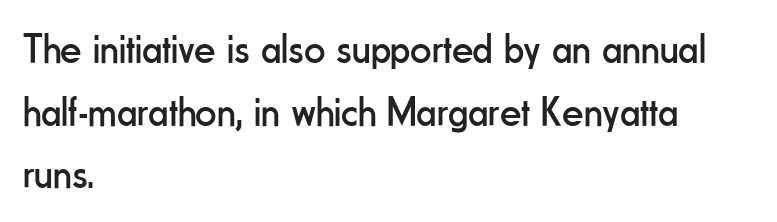
The face used here is proportionally spaced, like ordinary book or web type. Line beginnings align vertically; line endings do not. This rendering leaves character spacing at its baseline value. The leading is moderate, giving the passage an even texture. This is not heavy type; no bold has been used. The axis of the letterforms is exactly vertical.
